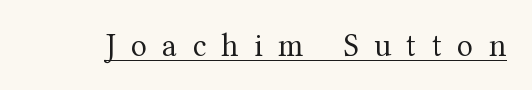
Q: Is the text bold? A: No.
Q: Is the text italic (slanted)? A: No, it is upright.
Q: Is the typeface a serif or a sans-serif typeface? A: Serif.
Q: Is the text underlined? A: Yes.
Q: Is the spacing between letters normal or unusually wide? A: Unusually wide.
Q: Width (condensed, normal, or wide)? A: Normal.
Q: Stroke contrast? A: Medium.
Q: x-height? A: Medium.
Q: Monospaced? A: No.
